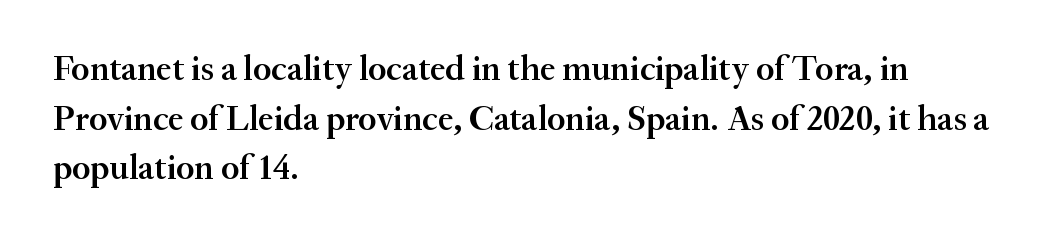
The image shows 35 px semibold serif type, upright; set left-aligned, normal line spacing (1.42x), normal letter spacing, not underlined; medium stroke contrast and a small x-height.
